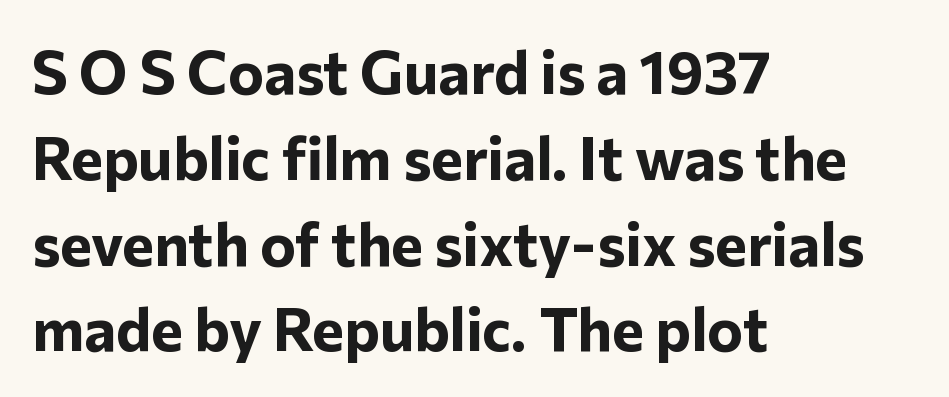
The image shows 60 px bold sans-serif type, upright; set left-aligned, normal line spacing (1.43x), normal letter spacing, not underlined; low stroke contrast and a medium x-height.
